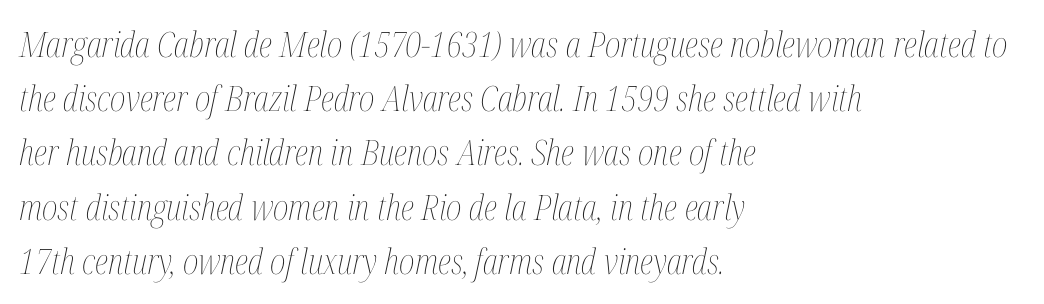
Q: Is the text bold? A: No.
Q: Is the text italic (slanted)? A: Yes, it leans right by about 12 degrees.
Q: Is the text underlined? A: No.
Q: How is the paragraph aligned? A: Left-aligned.
Q: Is the spacing between letters normal or unusually wide? A: Normal.
Q: Is the spacing between lines tight, normal or loose? A: Normal.
Q: Width (condensed, normal, or wide)? A: Condensed.
Q: Stroke contrast? A: Medium.
Q: x-height? A: Medium.
Q: Monospaced? A: No.
